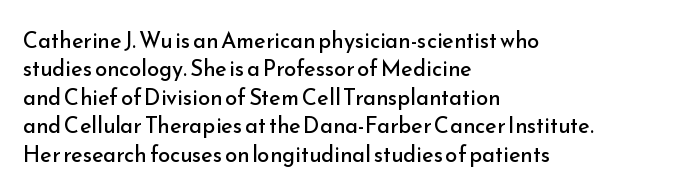
{"italic": "no", "bold": "no", "underline": "no", "align": "left", "line_spacing": "normal", "line_spacing_ratio": 1.29, "letter_spacing": "normal", "letter_spacing_em": 0.0, "glyph_px": 22}
